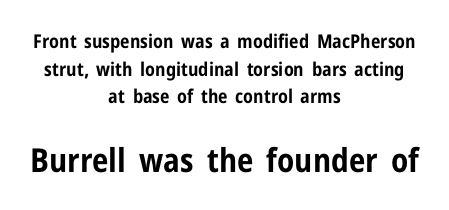
The image shows 33 px bold, condensed sans-serif type, upright; set centered, normal line spacing (1.46x), normal letter spacing, not underlined; the second (bottom) block is 1.74x larger; low stroke contrast and a medium x-height.
